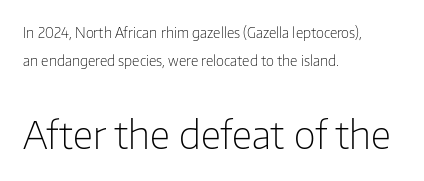
The image shows 38 px light sans-serif type, upright; set left-aligned, loose line spacing (1.97x), normal letter spacing, not underlined; the second (bottom) block is 2.71x larger; low stroke contrast and a medium x-height.
